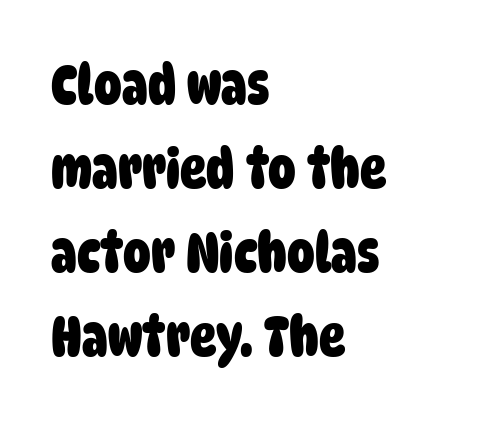
{"serif": "no", "bold": "yes", "weight": "heavy", "width": "condensed", "stroke_contrast": "low", "x_height": "large", "monospaced": "no", "underline": "no", "align": "left", "line_spacing": "normal", "line_spacing_ratio": 1.53, "letter_spacing": "normal", "letter_spacing_em": 0.0, "glyph_px": 55}
